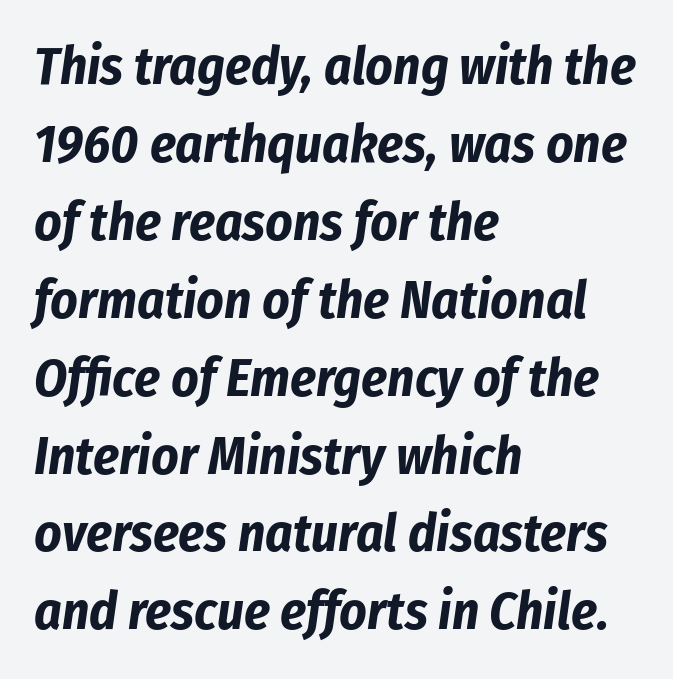
{"italic": "yes", "lean": "right", "slant_degrees": 8, "bold": "yes", "weight": "bold", "width": "condensed", "stroke_contrast": "low", "x_height": "medium", "monospaced": "no", "underline": "no", "align": "left", "line_spacing": "normal", "line_spacing_ratio": 1.47, "letter_spacing": "normal", "letter_spacing_em": 0.0, "glyph_px": 53}
